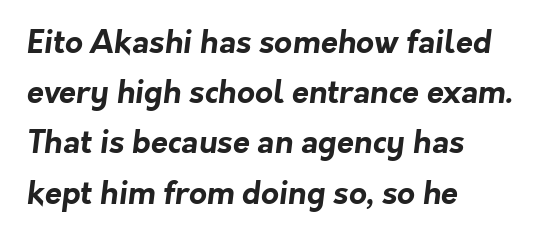
Heft: maximum for text — a bold. Underlining? Definitely not there. Is this a fixed-width face? No — the glyphs have proportional, varying widths. Each letter's strokes conclude bluntly, with no projecting serifs.
